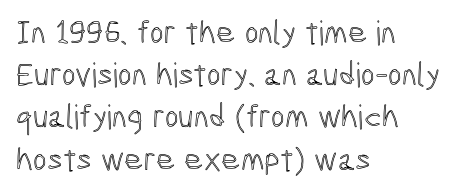
Q: Is the text italic (slanted)? A: No, it is upright.
Q: Is the text underlined? A: No.
Q: How is the paragraph aligned? A: Left-aligned.
Q: Is the spacing between letters normal or unusually wide? A: Normal.
Q: Is the spacing between lines tight, normal or loose? A: Normal.
Q: Width (condensed, normal, or wide)? A: Condensed.
Q: x-height? A: Medium.
Q: Monospaced? A: No.
